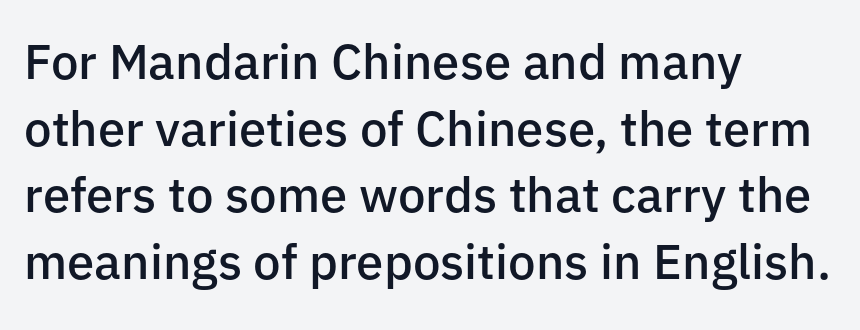
{"serif": "no", "italic": "no", "bold": "semi", "weight": "semibold", "width": "normal", "stroke_contrast": "low", "x_height": "medium", "monospaced": "no", "underline": "no", "align": "left", "line_spacing": "normal", "line_spacing_ratio": 1.36, "letter_spacing": "normal", "letter_spacing_em": 0.0, "glyph_px": 49}
